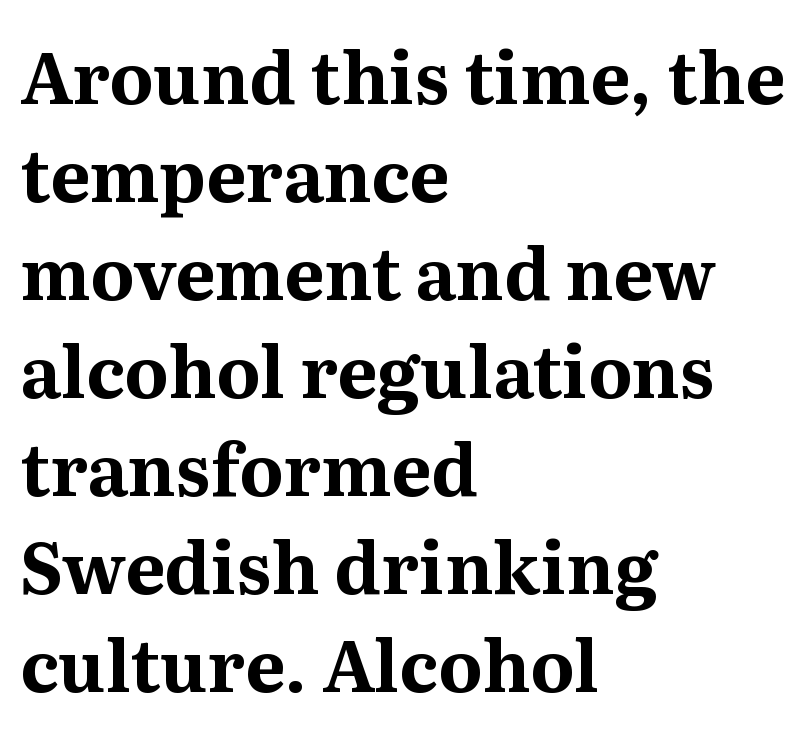
The image shows 71 px bold serif type, upright; set left-aligned, normal line spacing (1.38x), normal letter spacing, not underlined; medium stroke contrast and a medium x-height.
